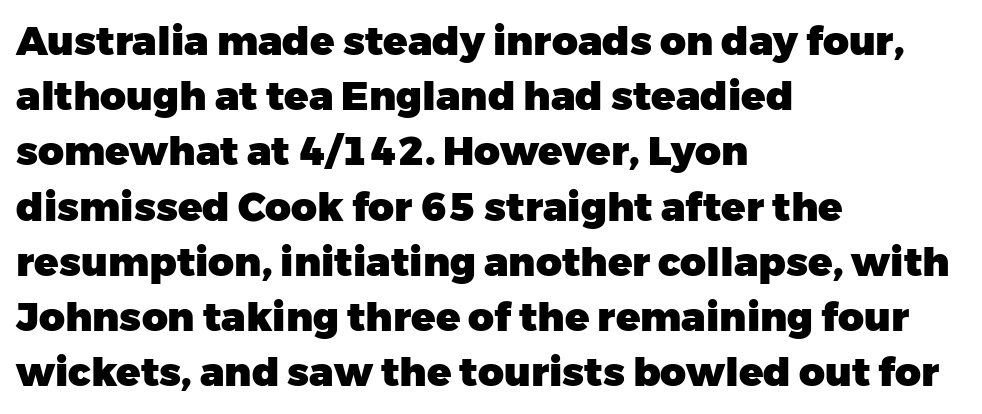
The face used here is a sans, in the tradition of grotesques and geometrics. Does extra space separate the letters? No, they use regular spacing. If you drew a line through each stem, it would be perfectly vertical. The passage shown is typed in a proportional face where columns would drift. The space beneath each line is pristine and unruled. Rows of type keep a routine distance in the vertical direction.
